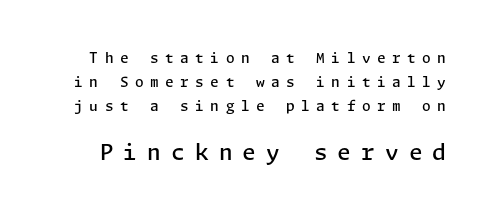
The image shows 22 px text type, upright; set line spacing 1.73x, unusually wide letter spacing (+0.46 em), not underlined; the second (bottom) block is 1.57x larger.
